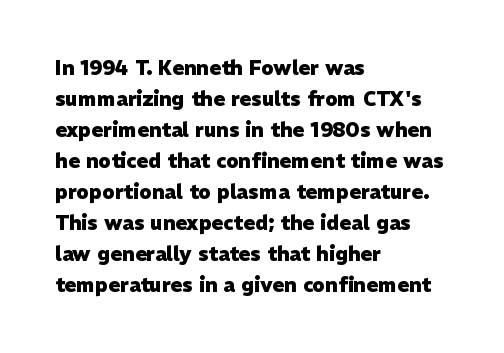
The image shows 20 px bold type, upright; set left-aligned, normal line spacing (1.55x), normal letter spacing, not underlined.
